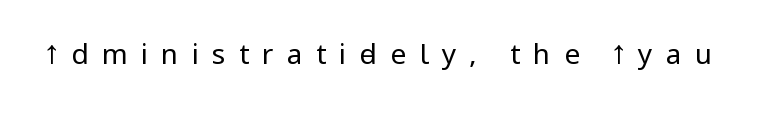
This is sans-serif lettering, the kind often seen on screens and signage. Spacing between characters has been opened up far beyond the box default. The foot of each line stays bare and open. In terms of posture, this sample is upright.
